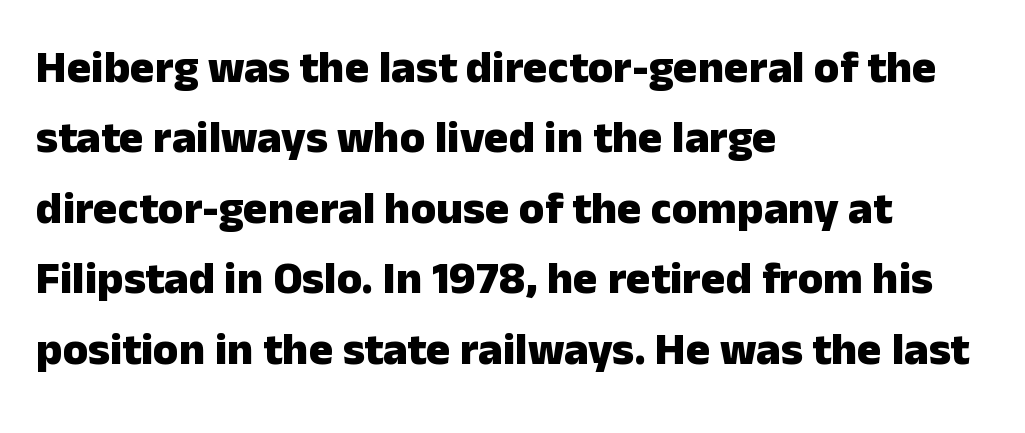
Q: Is the text bold? A: Yes.
Q: Is the text italic (slanted)? A: No, it is upright.
Q: Is the typeface a serif or a sans-serif typeface? A: Sans-serif.
Q: Is the text underlined? A: No.
Q: How is the paragraph aligned? A: Left-aligned.
Q: Is the spacing between letters normal or unusually wide? A: Normal.
Q: Is the spacing between lines tight, normal or loose? A: Normal.
Q: Width (condensed, normal, or wide)? A: Normal.
Q: Stroke contrast? A: Low.
Q: x-height? A: Medium.
Q: Monospaced? A: No.
